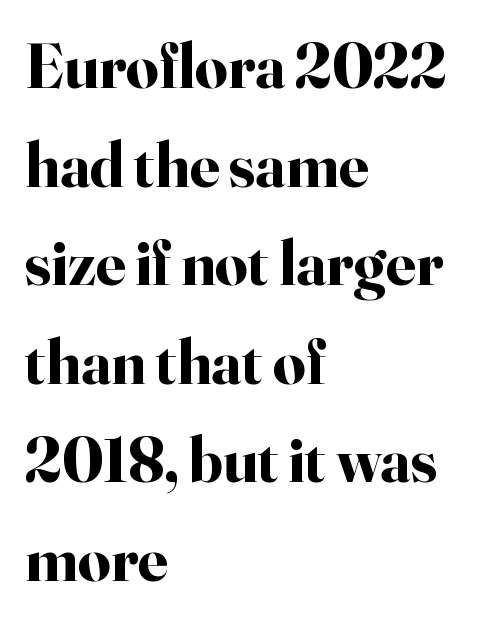
{"serif": "yes", "italic": "no", "bold": "yes", "weight": "bold", "width": "normal", "stroke_contrast": "high", "x_height": "small", "monospaced": "no", "underline": "no", "align": "left", "line_spacing": "normal", "line_spacing_ratio": 1.54, "letter_spacing": "normal", "letter_spacing_em": 0.0, "glyph_px": 64}
